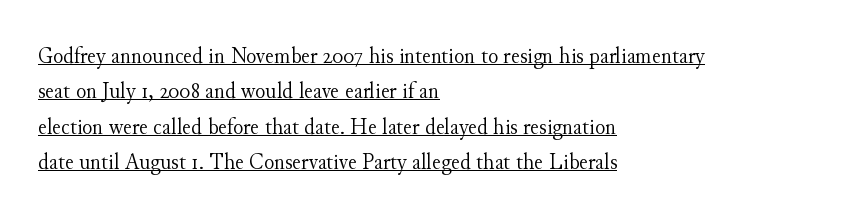
Does extra space separate the letters? No, they use regular spacing. The face used here appears with an underline applied. A typesetter would call this leading conventional body-copy spacing. This is the regular roman posture of the typeface.
